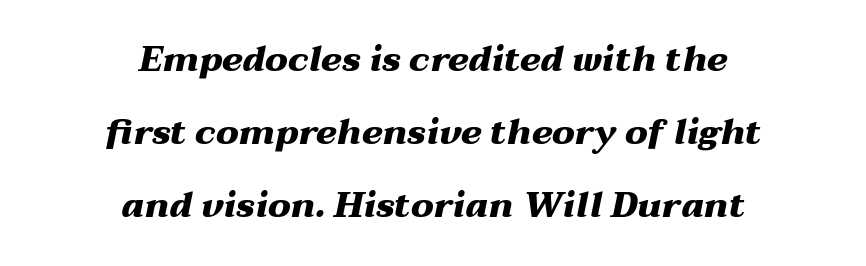
{"italic": "yes", "lean": "right", "slant_degrees": 12, "bold": "yes", "weight": "heavy", "width": "wide", "stroke_contrast": "medium", "x_height": "medium", "monospaced": "no", "underline": "no", "align": "center", "line_spacing": "loose", "line_spacing_ratio": 2.09, "letter_spacing": "normal", "letter_spacing_em": 0.0, "glyph_px": 35}
